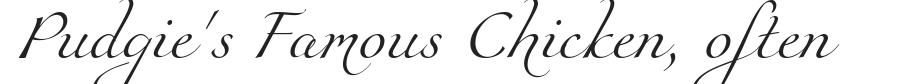
{"serif": "yes", "bold": "no", "weight": "light", "width": "normal", "stroke_contrast": "medium", "x_height": "small", "monospaced": "no", "underline": "no", "letter_spacing": "normal", "letter_spacing_em": 0.0, "glyph_px": 51}
